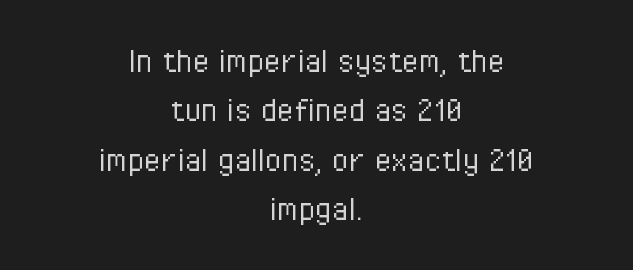
The image shows 38 px light, condensed sans-serif type, upright; set centered, normal line spacing (1.3x), normal letter spacing, not underlined; low stroke contrast and a medium x-height.
